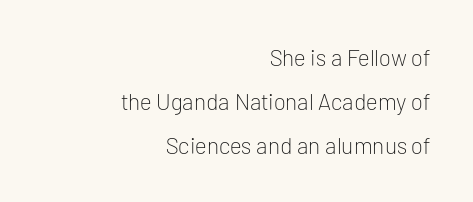
{"italic": "no", "bold": "no", "underline": "no", "align": "right", "line_spacing": "loose", "line_spacing_ratio": 1.91, "letter_spacing": "normal", "letter_spacing_em": 0.0, "glyph_px": 23}
